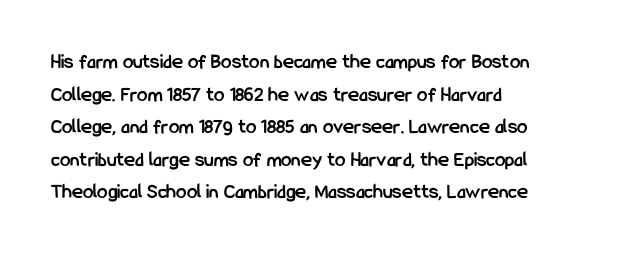
The image shows 21 px bold type, upright; set left-aligned, normal line spacing (1.55x), normal letter spacing, not underlined.
